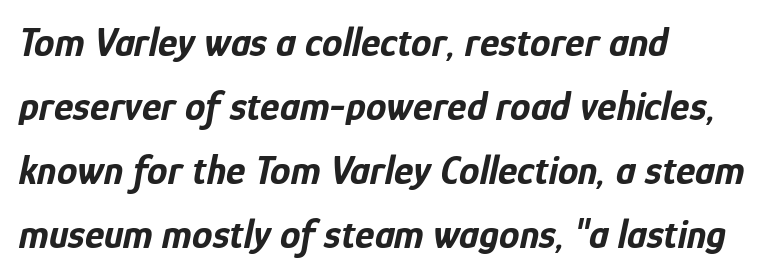
Q: Is the text bold? A: Yes.
Q: Is the text italic (slanted)? A: Yes, it leans right by about 12 degrees.
Q: Is the text underlined? A: No.
Q: How is the paragraph aligned? A: Left-aligned.
Q: Is the spacing between letters normal or unusually wide? A: Normal.
Q: Is the spacing between lines tight, normal or loose? A: Normal.
Q: Width (condensed, normal, or wide)? A: Condensed.
Q: Stroke contrast? A: Low.
Q: x-height? A: Medium.
Q: Monospaced? A: No.
